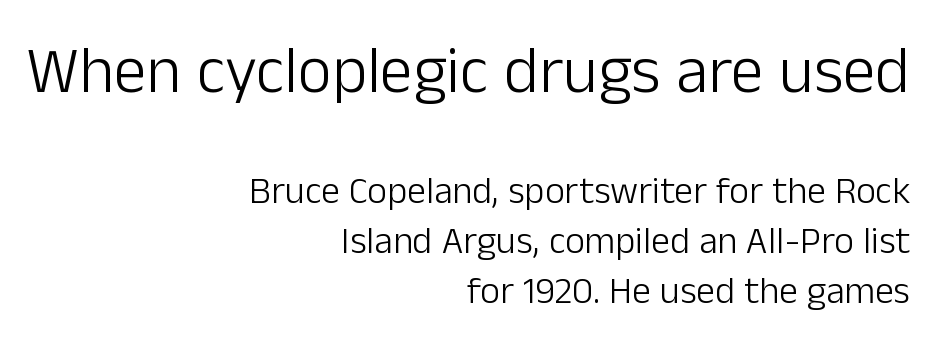
{"serif": "no", "italic": "no", "bold": "no", "weight": "light", "width": "normal", "stroke_contrast": "low", "x_height": "medium", "monospaced": "no", "underline": "no", "align": "right", "line_spacing": "normal", "line_spacing_ratio": 1.32, "letter_spacing": "normal", "letter_spacing_em": 0.0, "larger_block": "first", "size_ratio": 1.74, "glyph_px": 66}
